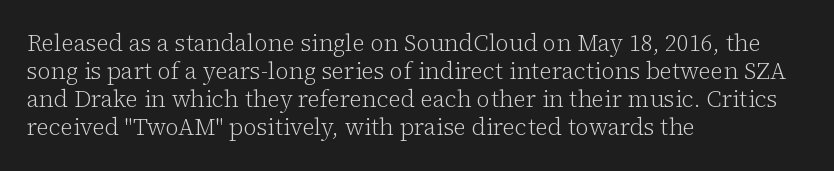
{"italic": "no", "bold": "no", "underline": "no", "align": "left", "line_spacing_ratio": 1.22, "letter_spacing": "normal", "letter_spacing_em": 0.0, "glyph_px": 23}
